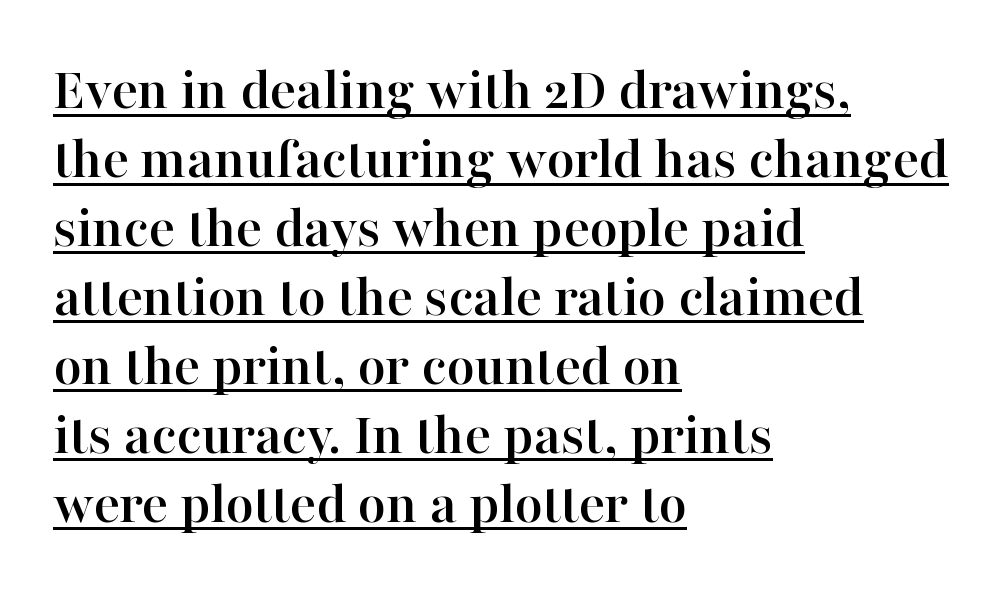
{"serif": "yes", "italic": "no", "width": "normal", "stroke_contrast": "high", "x_height": "medium", "monospaced": "no", "underline": "yes", "align": "left", "line_spacing": "tight", "line_spacing_ratio": 1.13, "letter_spacing": "normal", "letter_spacing_em": 0.0, "glyph_px": 61}
